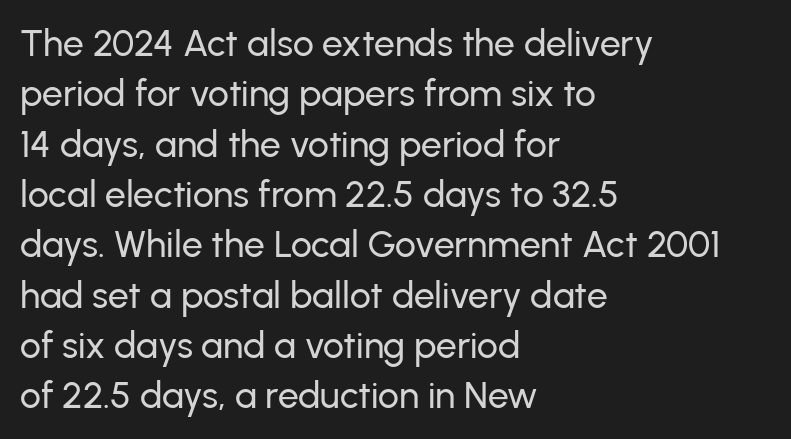
The image shows 37 px sans-serif type, upright; set left-aligned, normal line spacing (1.36x), normal letter spacing, not underlined; low stroke contrast and a medium x-height.
